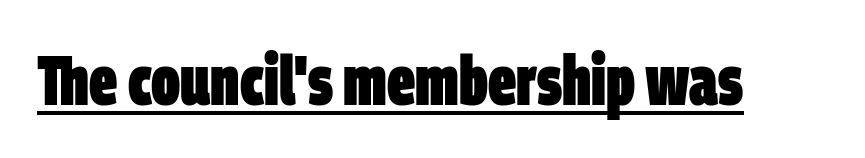
{"serif": "no", "bold": "yes", "weight": "heavy", "width": "condensed", "stroke_contrast": "low", "x_height": "large", "monospaced": "no", "underline": "yes", "letter_spacing": "normal", "letter_spacing_em": 0.0, "glyph_px": 70}
